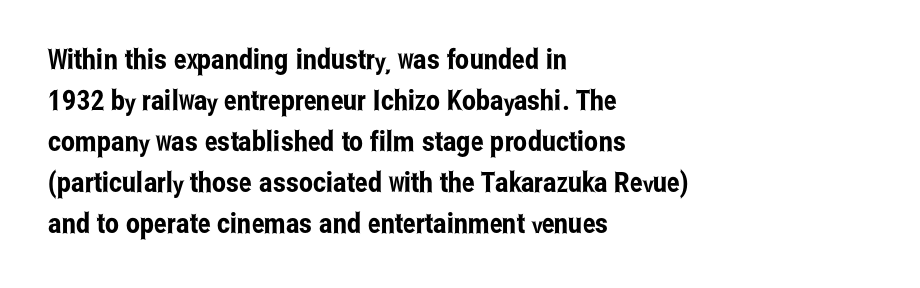
Short note: letters normally spaced. Notice how the stems are strictly vertical — no italics here. Alignment: flush left. Quick note: underline off. A typesetter would call this proportional, since set widths differ per character. A sans-serif font was chosen for this passage.
